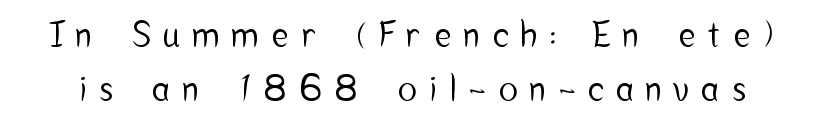
The image shows 35 px condensed sans-serif type, upright; set normal line spacing (1.53x), unusually wide letter spacing (+0.38 em), not underlined; low stroke contrast and a medium x-height.
